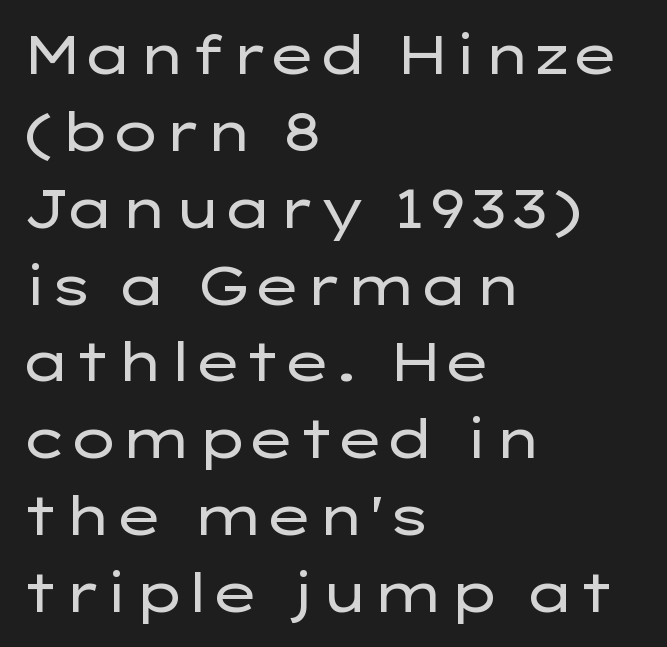
{"serif": "no", "italic": "no", "bold": "no", "weight": "regular", "width": "wide", "stroke_contrast": "low", "x_height": "medium", "monospaced": "no", "underline": "no", "align": "left", "line_spacing": "normal", "line_spacing_ratio": 1.45, "letter_spacing": "normal", "letter_spacing_em": 0.0, "glyph_px": 53}
